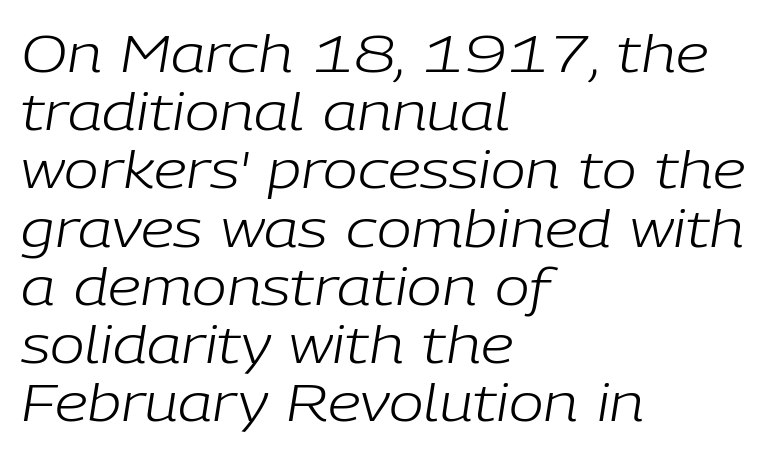
Q: Is the text bold? A: No.
Q: Is the text italic (slanted)? A: Yes, it leans right by about 9 degrees.
Q: Is the text underlined? A: No.
Q: How is the paragraph aligned? A: Left-aligned.
Q: Is the spacing between letters normal or unusually wide? A: Normal.
Q: Is the spacing between lines tight, normal or loose? A: Tight.
Q: Width (condensed, normal, or wide)? A: Normal.
Q: Stroke contrast? A: Low.
Q: x-height? A: Medium.
Q: Monospaced? A: No.
